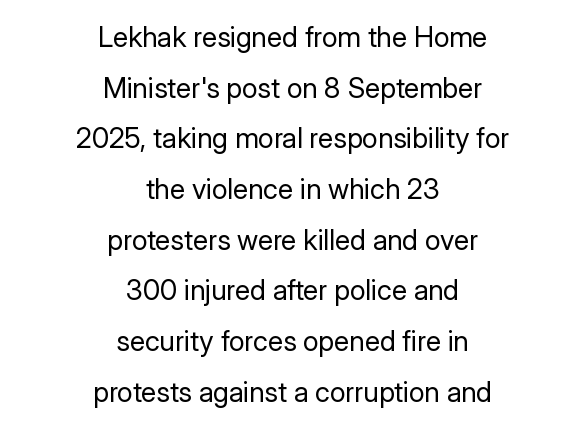
The image shows 28 px regular-weight sans-serif type, upright; set centered, line spacing 1.81x, normal letter spacing, not underlined; low stroke contrast and a medium x-height.
